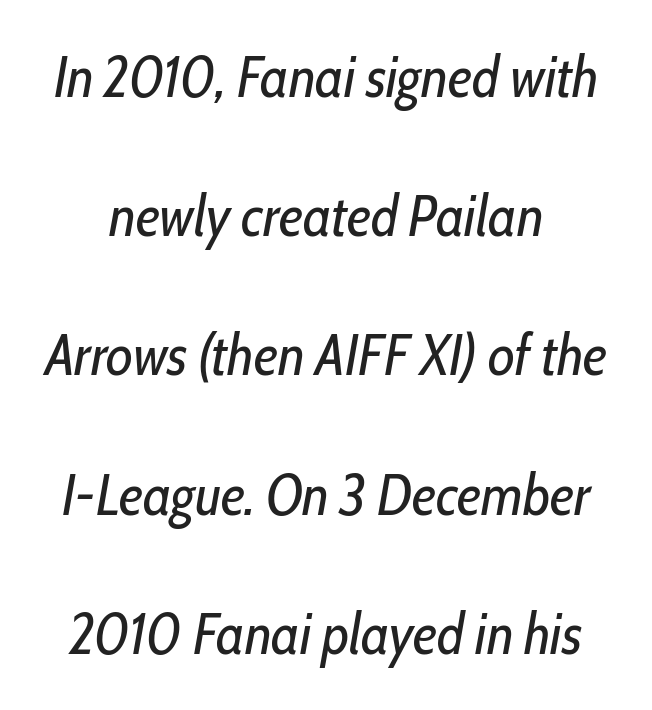
The image shows 58 px regular-weight, condensed type, italic (leaning right); set loose line spacing (2.4x), normal letter spacing, not underlined; low stroke contrast and a medium x-height.
